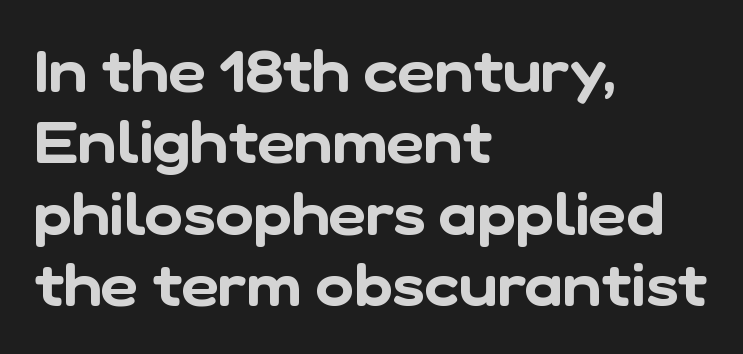
The image shows 58 px sans-serif type; set left-aligned, line spacing 1.23x, normal letter spacing, not underlined; low stroke contrast and a medium x-height.
